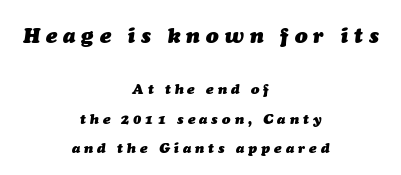
Q: Is the text bold? A: Yes.
Q: Is the text italic (slanted)? A: Yes, it leans right by about 7 degrees.
Q: Is the text underlined? A: No.
Q: How is the paragraph aligned? A: Centered.
Q: Is the spacing between letters normal or unusually wide? A: Unusually wide.
Q: Is the spacing between lines tight, normal or loose? A: Loose.
Q: Which block of text is set in a larger size, the first (top) or the second (bottom)? A: The first (top) one.
